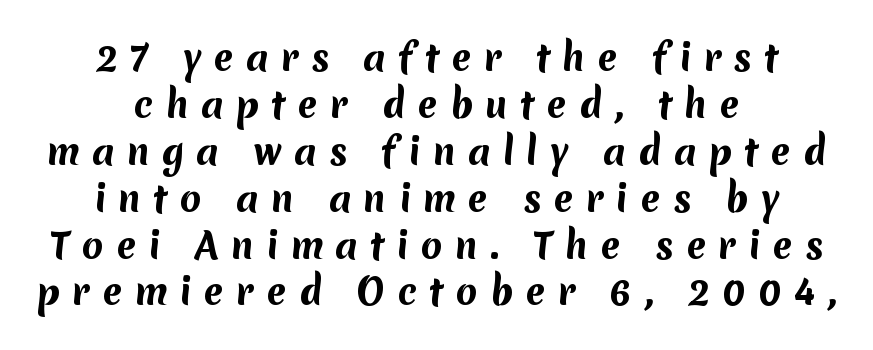
{"serif": "no", "bold": "yes", "weight": "bold", "width": "normal", "stroke_contrast": "medium", "x_height": "medium", "monospaced": "no", "underline": "no", "align": "center", "line_spacing": "normal", "line_spacing_ratio": 1.34, "letter_spacing": "wide", "letter_spacing_em": 0.35, "glyph_px": 35}
